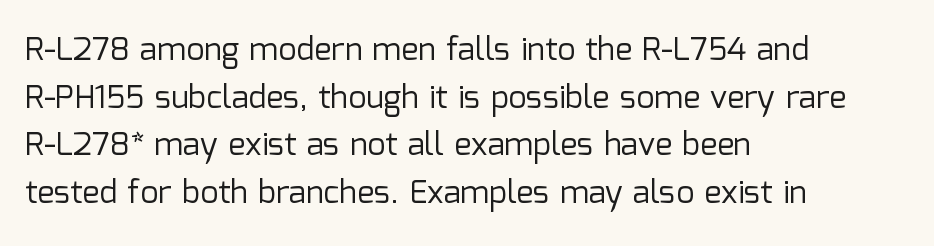
{"serif": "no", "italic": "no", "bold": "no", "weight": "regular", "width": "normal", "stroke_contrast": "low", "x_height": "medium", "monospaced": "no", "underline": "no", "align": "left", "line_spacing": "normal", "line_spacing_ratio": 1.49, "letter_spacing": "normal", "letter_spacing_em": 0.0, "glyph_px": 32}
